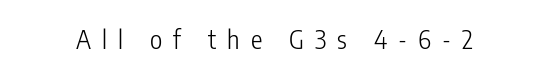
{"italic": "no", "bold": "no", "underline": "no", "letter_spacing": "wide", "letter_spacing_em": 0.42, "glyph_px": 26}
